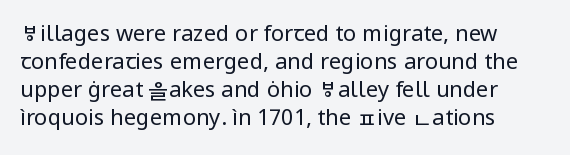
The image shows 22 px text type, upright; set left-aligned, normal line spacing (1.28x), normal letter spacing, not underlined.
